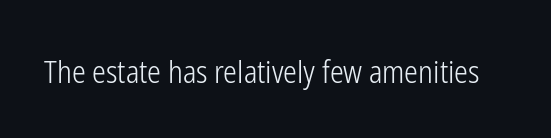
The image shows 31 px light, condensed sans-serif type, upright; set normal letter spacing, not underlined; low stroke contrast and a medium x-height.
